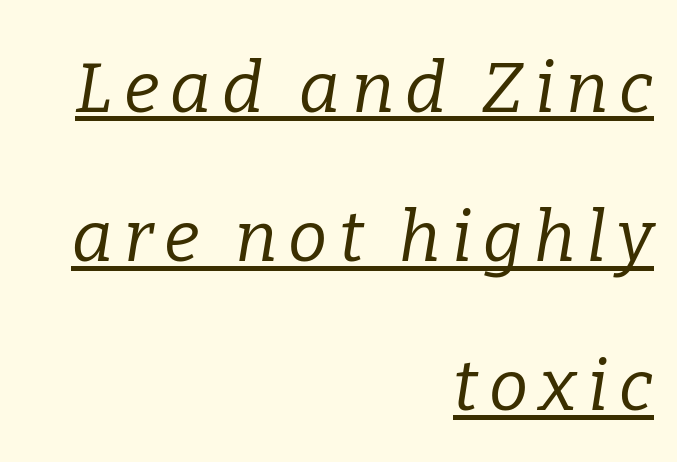
Q: Is the text bold? A: No.
Q: Is the text italic (slanted)? A: Yes, it leans right by about 9 degrees.
Q: Is the typeface a serif or a sans-serif typeface? A: Serif.
Q: Is the text underlined? A: Yes.
Q: How is the paragraph aligned? A: Right-aligned.
Q: Is the spacing between lines tight, normal or loose? A: Loose.
Q: Width (condensed, normal, or wide)? A: Normal.
Q: Stroke contrast? A: Low.
Q: x-height? A: Medium.
Q: Monospaced? A: No.
